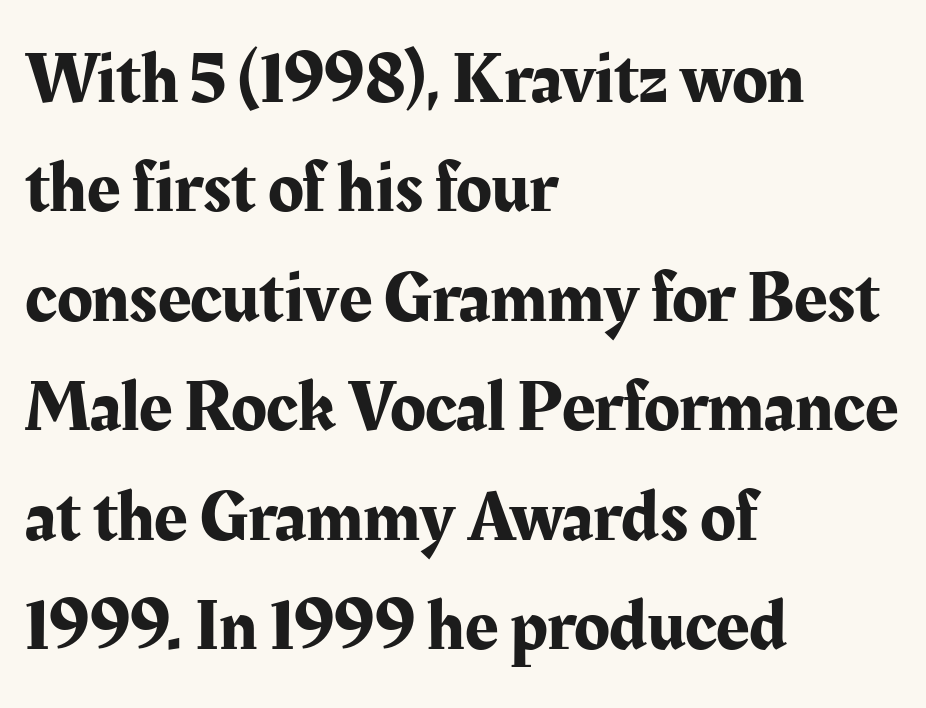
The image shows 73 px serif type, upright; set left-aligned, normal line spacing (1.5x), normal letter spacing, not underlined; medium stroke contrast and a medium x-height.
